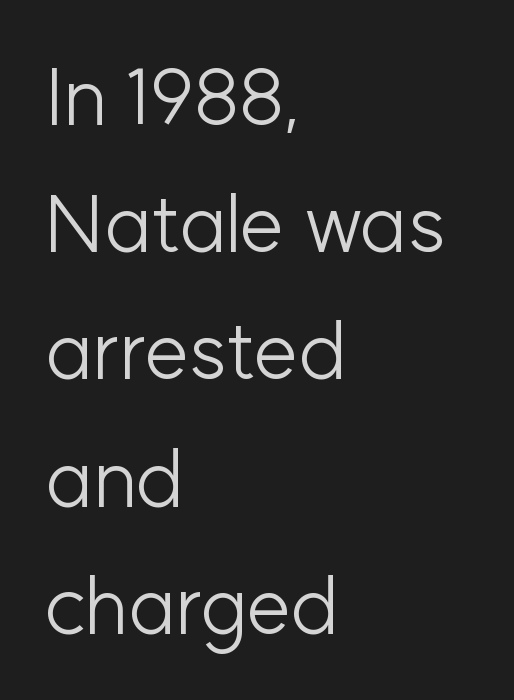
{"serif": "no", "italic": "no", "bold": "no", "weight": "light", "width": "normal", "stroke_contrast": "low", "x_height": "medium", "monospaced": "no", "underline": "no", "align": "left", "line_spacing": "normal", "line_spacing_ratio": 1.59, "letter_spacing": "normal", "letter_spacing_em": 0.0, "glyph_px": 80}
